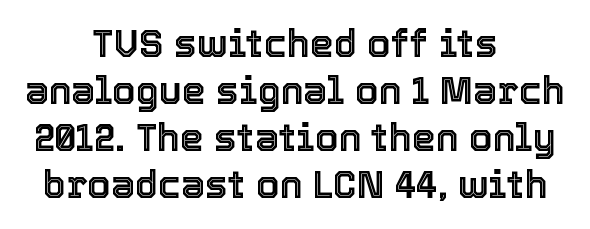
{"italic": "no", "width": "normal", "x_height": "medium", "monospaced": "no", "underline": "no", "align": "center", "line_spacing_ratio": 1.24, "letter_spacing": "normal", "letter_spacing_em": 0.0, "glyph_px": 38}
